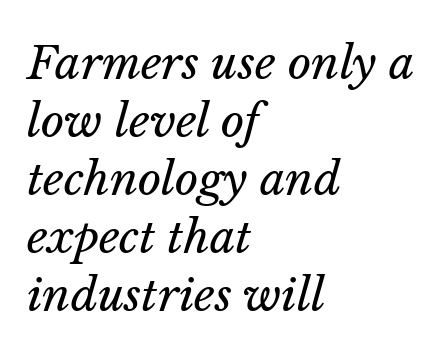
Q: Is the text bold? A: No.
Q: Is the text italic (slanted)? A: Yes, it leans right by about 14 degrees.
Q: Is the text underlined? A: No.
Q: How is the paragraph aligned? A: Left-aligned.
Q: Is the spacing between letters normal or unusually wide? A: Normal.
Q: Is the spacing between lines tight, normal or loose? A: Normal.
Q: Width (condensed, normal, or wide)? A: Normal.
Q: Stroke contrast? A: Low.
Q: x-height? A: Medium.
Q: Monospaced? A: No.
